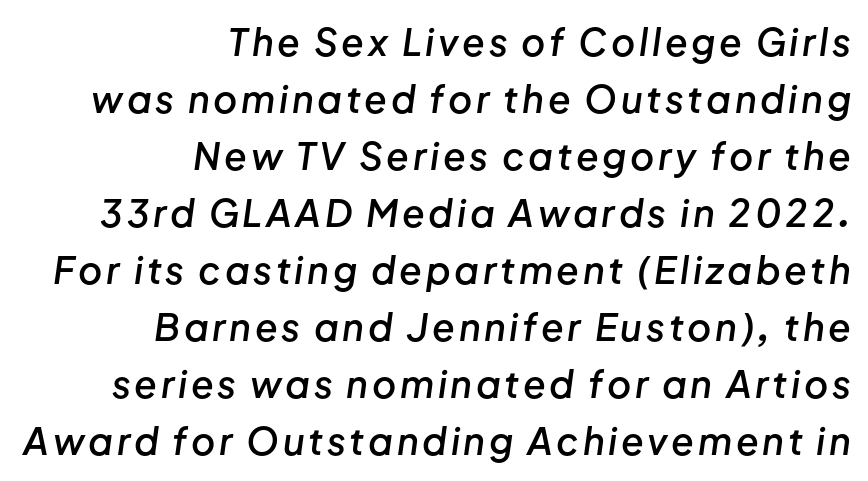
{"italic": "yes", "lean": "right", "slant_degrees": 8, "bold": "semi", "weight": "semibold", "width": "normal", "stroke_contrast": "low", "x_height": "medium", "monospaced": "no", "underline": "no", "align": "right", "line_spacing": "normal", "line_spacing_ratio": 1.54, "glyph_px": 37}
